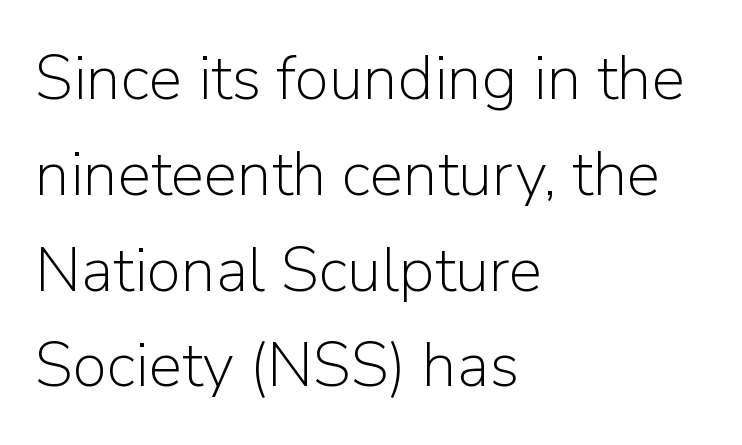
{"serif": "no", "italic": "no", "bold": "no", "weight": "light", "width": "normal", "stroke_contrast": "low", "x_height": "medium", "monospaced": "no", "underline": "no", "align": "left", "line_spacing": "normal", "line_spacing_ratio": 1.52, "letter_spacing": "normal", "letter_spacing_em": 0.0, "glyph_px": 63}
